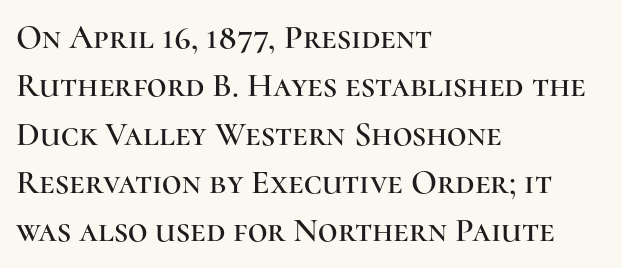
The image shows 34 px serif type, upright; set left-aligned, normal line spacing (1.42x), normal letter spacing, not underlined; high stroke contrast and a medium x-height.
